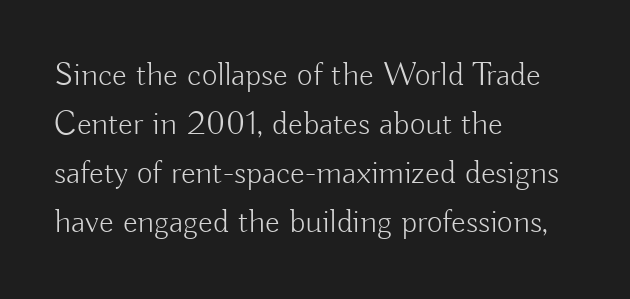
Q: Is the text bold? A: No.
Q: Is the text italic (slanted)? A: No, it is upright.
Q: Is the typeface a serif or a sans-serif typeface? A: Sans-serif.
Q: Is the text underlined? A: No.
Q: How is the paragraph aligned? A: Left-aligned.
Q: Is the spacing between letters normal or unusually wide? A: Normal.
Q: Is the spacing between lines tight, normal or loose? A: Normal.
Q: Width (condensed, normal, or wide)? A: Normal.
Q: Stroke contrast? A: Low.
Q: x-height? A: Small.
Q: Monospaced? A: No.
